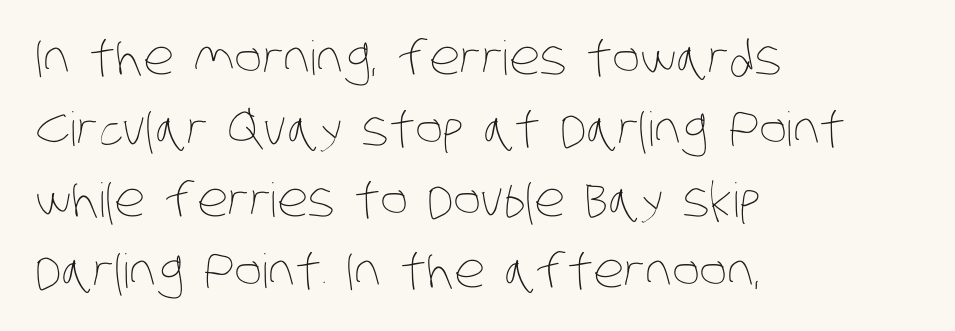
Q: Is the text bold? A: No.
Q: Is the text underlined? A: No.
Q: How is the paragraph aligned? A: Left-aligned.
Q: Is the spacing between letters normal or unusually wide? A: Normal.
Q: Is the spacing between lines tight, normal or loose? A: Normal.
Q: Width (condensed, normal, or wide)? A: Condensed.
Q: Stroke contrast? A: Low.
Q: x-height? A: Large.
Q: Monospaced? A: No.
